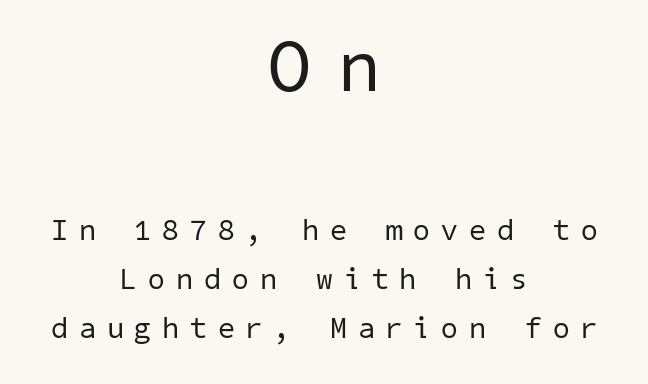
Stems and bowls with no extra thickness — not bold. Typographically, this falls in the sans-serif category. Where is the straight margin? There isn't one; the lines are centered. Tracking value appears strongly positive — letters spread wide. One glance says typical: line gaps are just what's usual. This layout puts the oversized block above and the modest block below.
